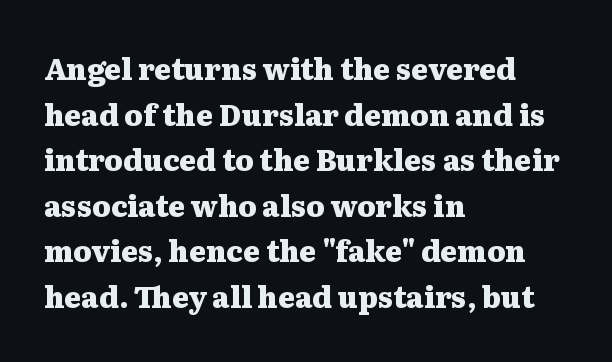
The image shows 29 px heavy, wide serif type, upright; set left-aligned, normal line spacing (1.57x), normal letter spacing, not underlined; medium stroke contrast and a medium x-height.
